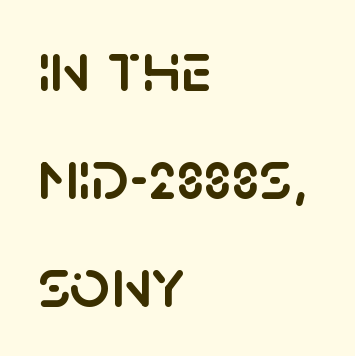
{"serif": "no", "italic": "no", "width": "normal", "stroke_contrast": "low", "x_height": "large", "monospaced": "no", "underline": "no", "align": "left", "line_spacing": "normal", "line_spacing_ratio": 1.52, "letter_spacing": "normal", "letter_spacing_em": 0.0, "glyph_px": 71}
